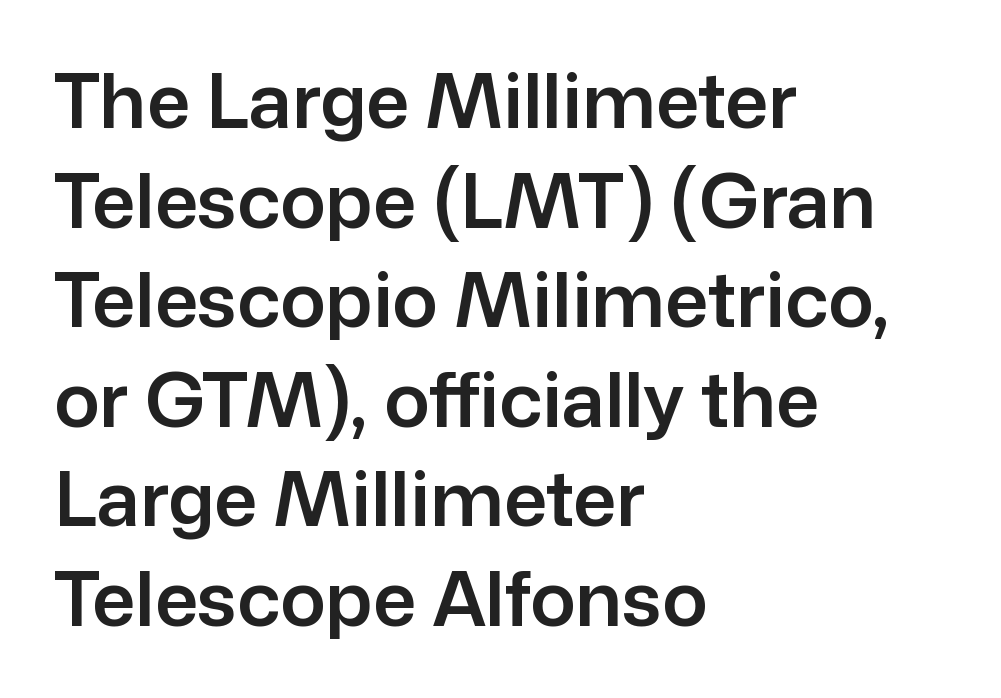
The image shows 76 px sans-serif type, upright; set left-aligned, normal line spacing (1.31x), normal letter spacing, not underlined; low stroke contrast and a medium x-height.
